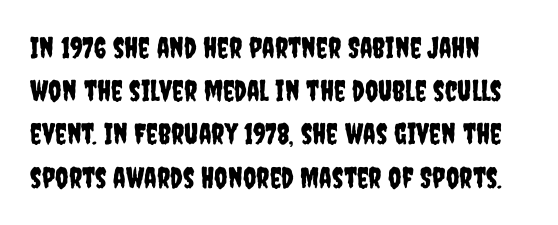
If you drew a line through each stem, it would be perfectly vertical. The gaps between neighbouring characters are ordinary and unremarkable. Is this a fixed-width face? No — the glyphs have proportional, varying widths. Students, observe: this is what conventionally led text looks like.
